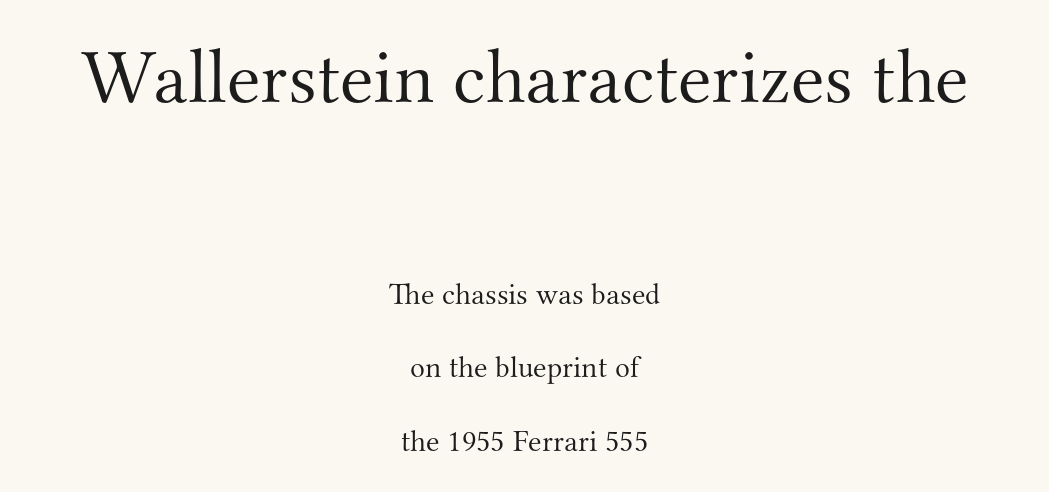
The image shows 77 px light serif type, upright; set centered, loose line spacing (2.36x), normal letter spacing, not underlined; the first (top) block is 2.48x larger; medium stroke contrast and a small x-height.
